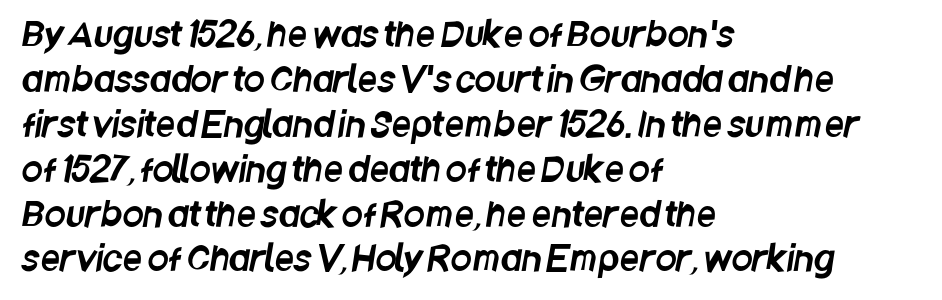
Leading: standard. Anything drawn beneath the words? Only blank space. The rendering uses natural spacing where letterforms have individual widths. The lines in this sample share a left origin and differ only in where they stop. Each letter's strokes conclude bluntly, with no projecting serifs.
